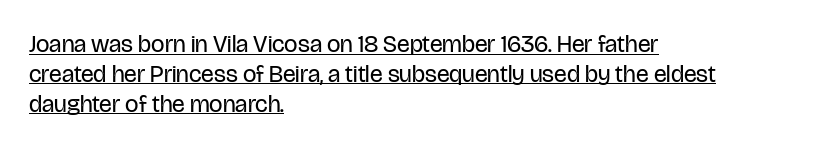
Q: Is the text bold? A: No.
Q: Is the text italic (slanted)? A: No, it is upright.
Q: Is the text underlined? A: Yes.
Q: How is the paragraph aligned? A: Left-aligned.
Q: Is the spacing between letters normal or unusually wide? A: Normal.
